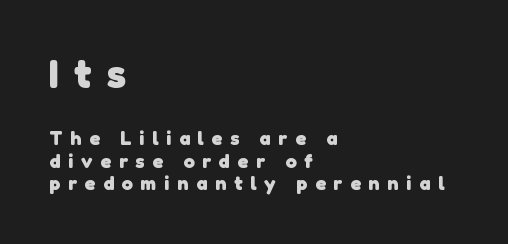
Q: Is the text bold? A: Yes.
Q: Is the typeface a serif or a sans-serif typeface? A: Sans-serif.
Q: Is the text underlined? A: No.
Q: How is the paragraph aligned? A: Left-aligned.
Q: Is the spacing between letters normal or unusually wide? A: Unusually wide.
Q: Is the spacing between lines tight, normal or loose? A: Tight.
Q: Which block of text is set in a larger size, the first (top) or the second (bottom)? A: The first (top) one.
Q: Width (condensed, normal, or wide)? A: Normal.
Q: Stroke contrast? A: Low.
Q: x-height? A: Medium.
Q: Monospaced? A: No.
